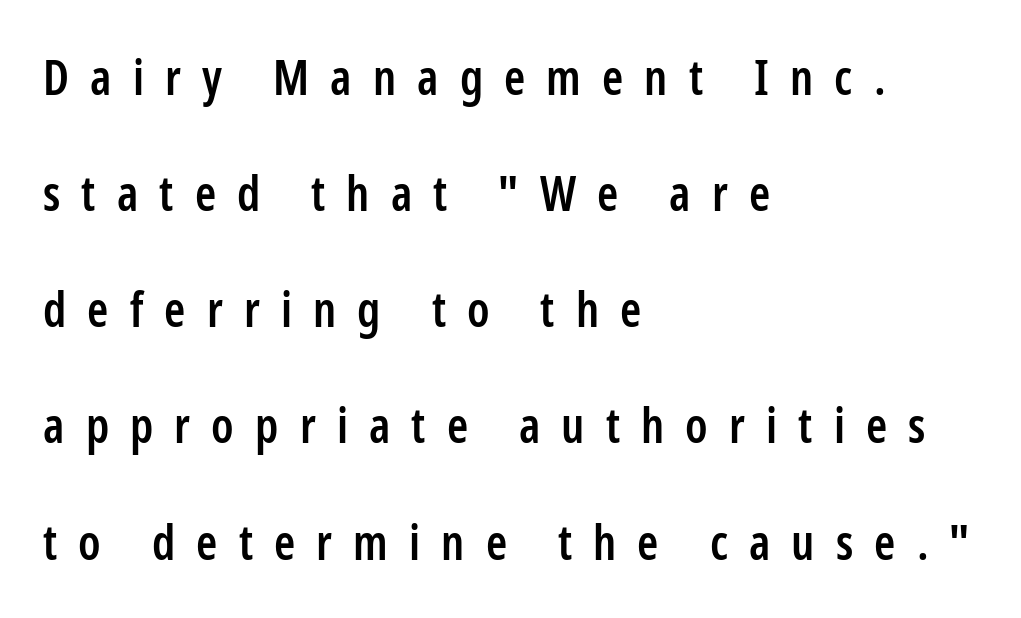
Q: Is the text bold? A: Semi-bold.
Q: Is the text italic (slanted)? A: No, it is upright.
Q: Is the typeface a serif or a sans-serif typeface? A: Sans-serif.
Q: Is the text underlined? A: No.
Q: How is the paragraph aligned? A: Left-aligned.
Q: Is the spacing between letters normal or unusually wide? A: Unusually wide.
Q: Is the spacing between lines tight, normal or loose? A: Loose.
Q: Width (condensed, normal, or wide)? A: Condensed.
Q: Stroke contrast? A: Low.
Q: x-height? A: Medium.
Q: Monospaced? A: No.
